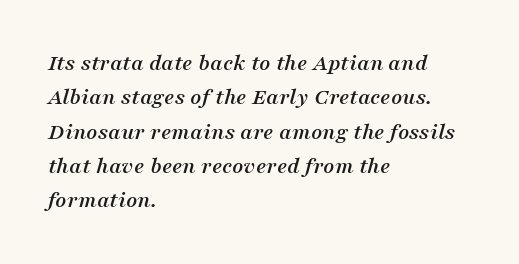
The image shows 24 px text type, italic (leaning right); set left-aligned, normal line spacing (1.43x), normal letter spacing, not underlined.
